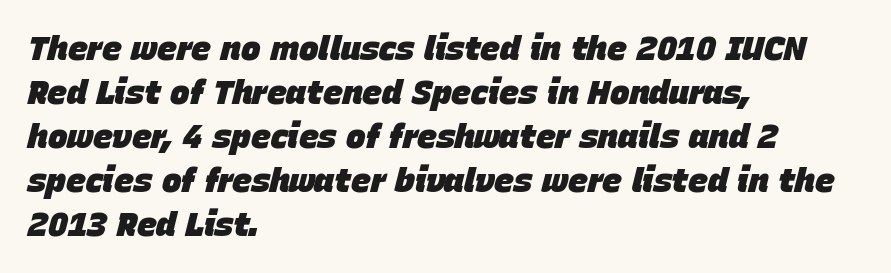
The image shows 33 px heavy type, italic (leaning right); set left-aligned, normal line spacing (1.33x), normal letter spacing, not underlined; low stroke contrast and a large x-height.
